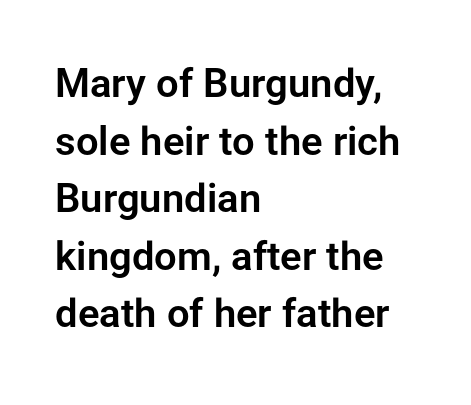
{"serif": "no", "italic": "no", "width": "normal", "stroke_contrast": "low", "x_height": "medium", "monospaced": "no", "underline": "no", "align": "left", "line_spacing": "normal", "line_spacing_ratio": 1.44, "letter_spacing": "normal", "letter_spacing_em": 0.0, "glyph_px": 40}
